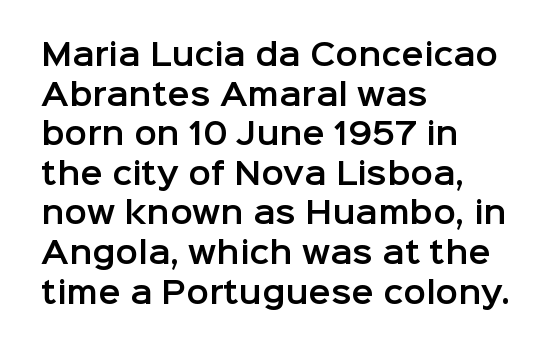
Q: Is the text italic (slanted)? A: No, it is upright.
Q: Is the typeface a serif or a sans-serif typeface? A: Sans-serif.
Q: Is the text underlined? A: No.
Q: How is the paragraph aligned? A: Left-aligned.
Q: Is the spacing between letters normal or unusually wide? A: Normal.
Q: Is the spacing between lines tight, normal or loose? A: Normal.
Q: Width (condensed, normal, or wide)? A: Normal.
Q: Stroke contrast? A: Low.
Q: x-height? A: Medium.
Q: Monospaced? A: No.
